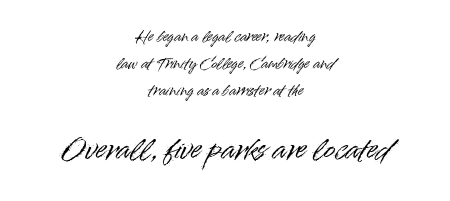
Q: Is the text italic (slanted)? A: Yes.
Q: Is the text underlined? A: No.
Q: How is the paragraph aligned? A: Centered.
Q: Is the spacing between letters normal or unusually wide? A: Normal.
Q: Is the spacing between lines tight, normal or loose? A: Loose.
Q: Which block of text is set in a larger size, the first (top) or the second (bottom)? A: The second (bottom) one.
